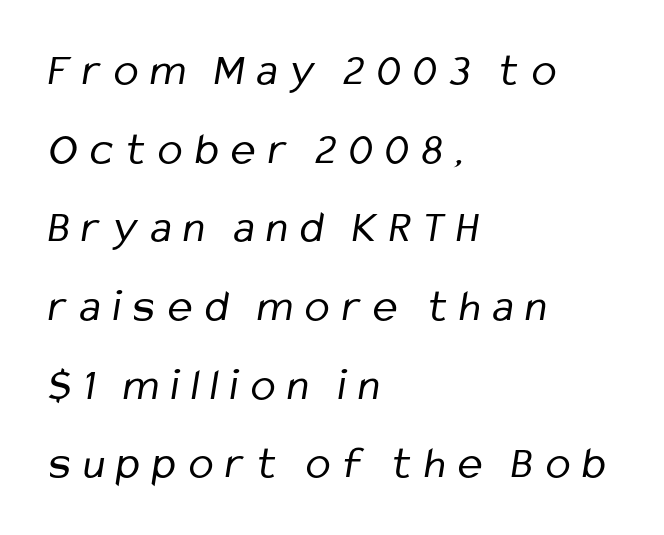
The image shows 46 px regular-weight, condensed sans-serif type; set left-aligned, line spacing 1.71x, unusually wide letter spacing (+0.27 em), not underlined; low stroke contrast and a medium x-height.
